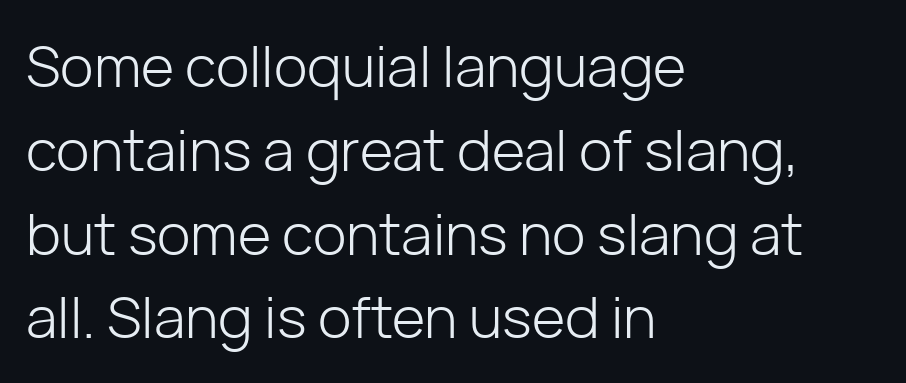
Q: Is the text bold? A: No.
Q: Is the text italic (slanted)? A: No, it is upright.
Q: Is the typeface a serif or a sans-serif typeface? A: Sans-serif.
Q: Is the text underlined? A: No.
Q: How is the paragraph aligned? A: Left-aligned.
Q: Is the spacing between letters normal or unusually wide? A: Normal.
Q: Is the spacing between lines tight, normal or loose? A: Normal.
Q: Width (condensed, normal, or wide)? A: Normal.
Q: Stroke contrast? A: Low.
Q: x-height? A: Medium.
Q: Monospaced? A: No.
